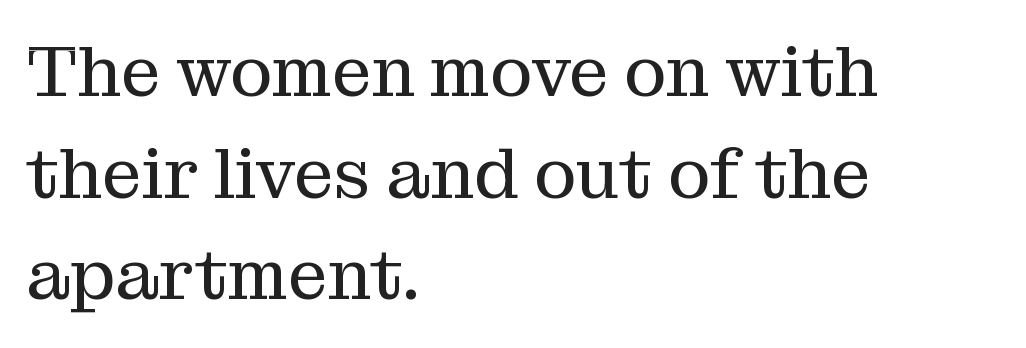
Heaviness? Minimal to ordinary, like unemphasized prose. Inter-character spacing is left at the font's built-in metrics. Font category for this specimen: serif. Which margin do the lines hug? The left one — the right edge is uneven.
